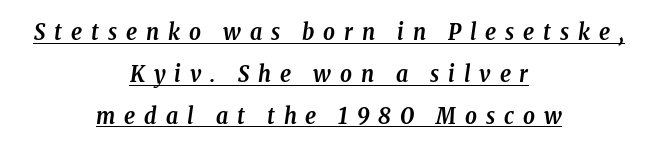
Would a proofreader flag this as italicized? Yes. Casual observation: everything's sitting right in the middle. Glance below the letters and you will spot a drawn line. The rendering inserts visible extra space after every character. On the weight axis this lands at bold, roughly 700.
